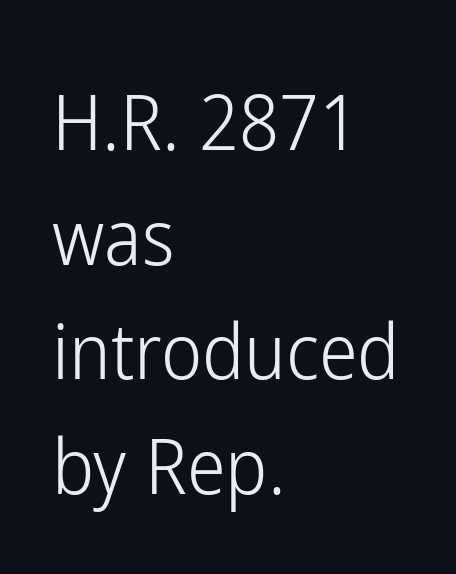
{"serif": "no", "italic": "no", "bold": "no", "weight": "light", "width": "condensed", "stroke_contrast": "low", "x_height": "medium", "monospaced": "no", "underline": "no", "align": "left", "line_spacing": "normal", "line_spacing_ratio": 1.47, "letter_spacing": "normal", "letter_spacing_em": 0.0, "glyph_px": 78}
